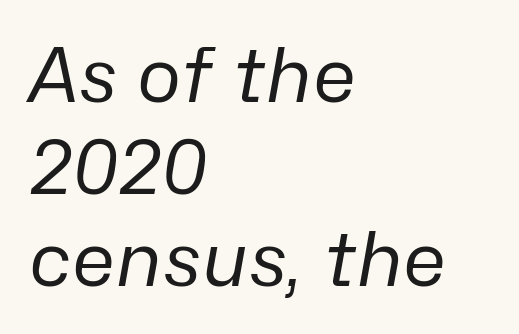
The image shows 75 px regular-weight type, italic (leaning right); set left-aligned, line spacing 1.23x, normal letter spacing, not underlined; low stroke contrast and a medium x-height.
